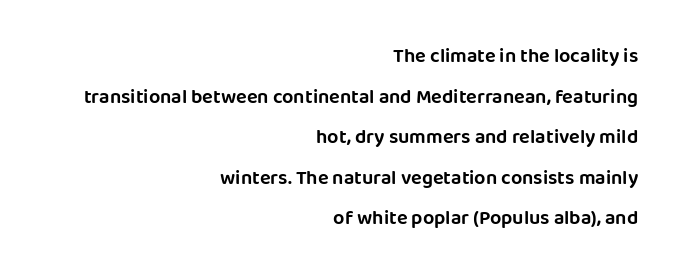
{"italic": "no", "underline": "no", "align": "right", "line_spacing": "loose", "line_spacing_ratio": 2.03, "letter_spacing": "normal", "letter_spacing_em": 0.0, "glyph_px": 20}
